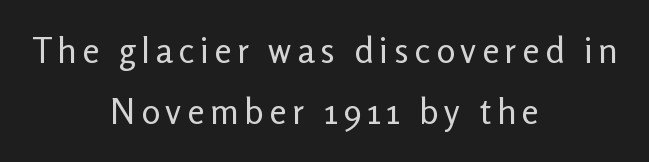
Q: Is the text bold? A: No.
Q: Is the text italic (slanted)? A: No, it is upright.
Q: Is the typeface a serif or a sans-serif typeface? A: Sans-serif.
Q: Is the text underlined? A: No.
Q: How is the paragraph aligned? A: Centered.
Q: Width (condensed, normal, or wide)? A: Normal.
Q: Stroke contrast? A: Low.
Q: x-height? A: Medium.
Q: Monospaced? A: No.
